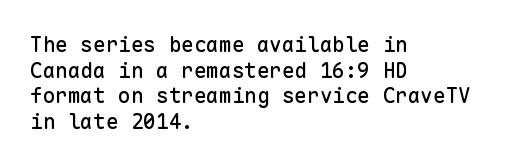
Line beginnings align vertically; line endings do not. Posture: vertical. A typesetter would call this zero additional tracking. The baseline area is clear.
